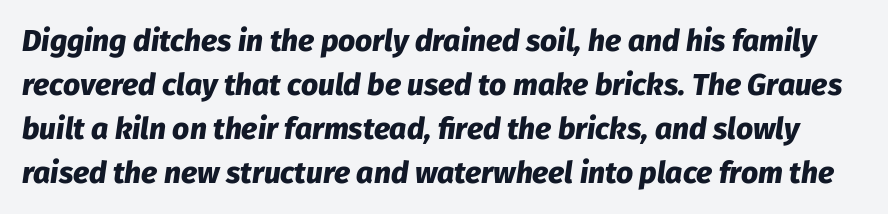
The image shows 30 px heavy type, italic (leaning right); set normal line spacing (1.47x), normal letter spacing, not underlined; low stroke contrast and a medium x-height.
